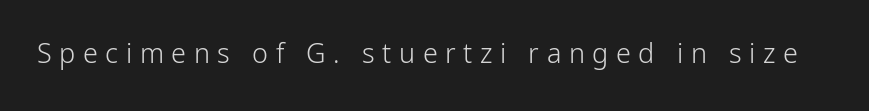
Q: Is the text bold? A: No.
Q: Is the text italic (slanted)? A: No, it is upright.
Q: Is the text underlined? A: No.
Q: Is the spacing between letters normal or unusually wide? A: Unusually wide.
